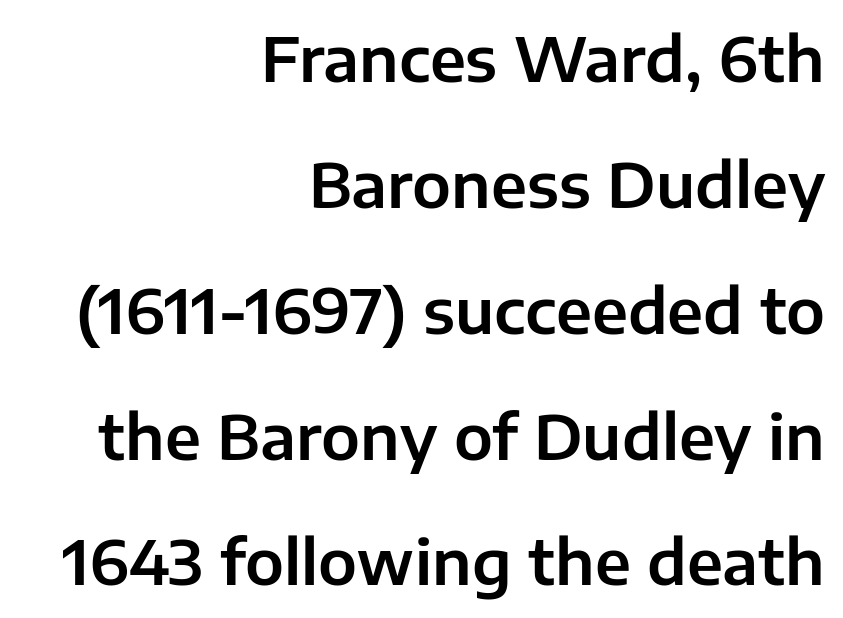
Q: Is the text italic (slanted)? A: No, it is upright.
Q: Is the typeface a serif or a sans-serif typeface? A: Sans-serif.
Q: Is the text underlined? A: No.
Q: How is the paragraph aligned? A: Right-aligned.
Q: Is the spacing between letters normal or unusually wide? A: Normal.
Q: Is the spacing between lines tight, normal or loose? A: Loose.
Q: Width (condensed, normal, or wide)? A: Normal.
Q: Stroke contrast? A: Low.
Q: x-height? A: Medium.
Q: Monospaced? A: No.
